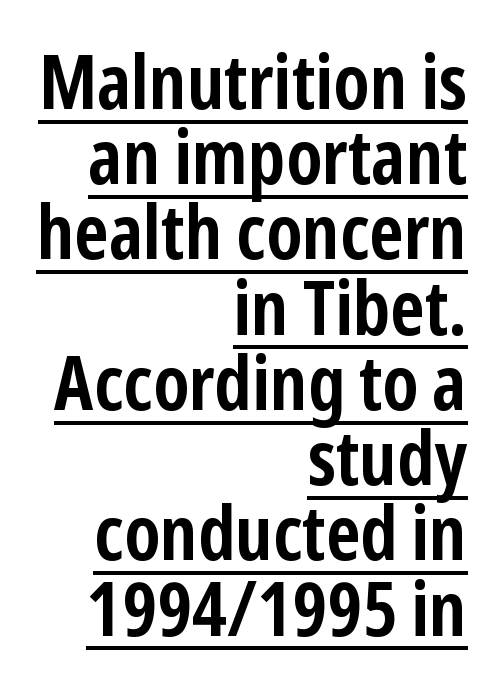
The image shows 76 px semibold, condensed sans-serif type, upright; set right-aligned, tight line spacing (0.99x), normal letter spacing, underlined; low stroke contrast and a medium x-height.
